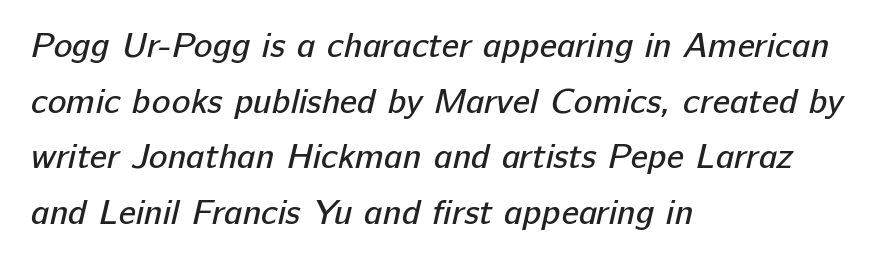
{"serif": "no", "bold": "no", "weight": "regular", "width": "normal", "stroke_contrast": "low", "x_height": "medium", "monospaced": "no", "underline": "no", "align": "left", "line_spacing": "normal", "line_spacing_ratio": 1.59, "letter_spacing": "normal", "letter_spacing_em": 0.0, "glyph_px": 35}
